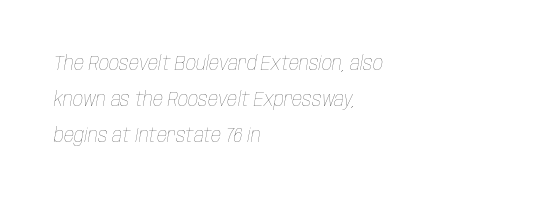
Q: Is the text bold? A: No.
Q: Is the text italic (slanted)? A: Yes, it leans right by about 10 degrees.
Q: Is the text underlined? A: No.
Q: How is the paragraph aligned? A: Left-aligned.
Q: Is the spacing between letters normal or unusually wide? A: Normal.
